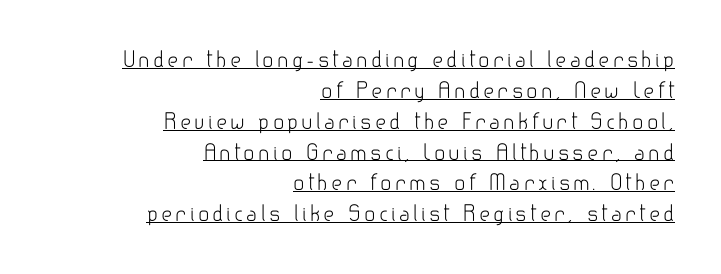
{"italic": "no", "bold": "no", "underline": "yes", "align": "right", "line_spacing": "normal", "line_spacing_ratio": 1.47, "glyph_px": 21}
